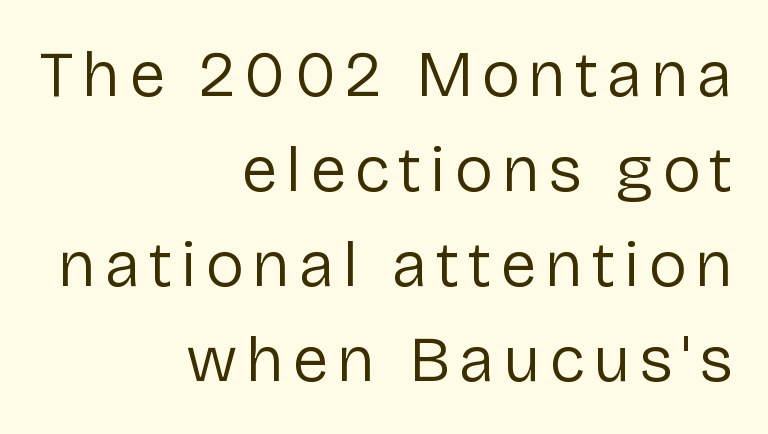
{"serif": "no", "italic": "no", "bold": "no", "weight": "regular", "width": "normal", "stroke_contrast": "low", "x_height": "medium", "monospaced": "no", "underline": "no", "align": "right", "line_spacing": "normal", "line_spacing_ratio": 1.46, "glyph_px": 65}
